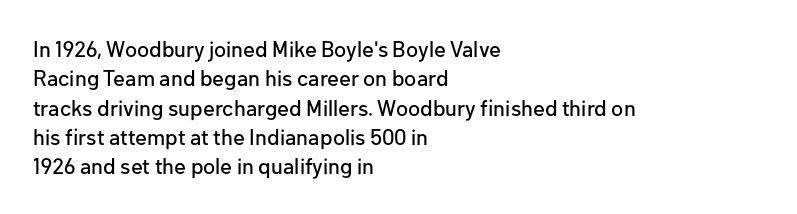
Q: Is the text italic (slanted)? A: No, it is upright.
Q: Is the text underlined? A: No.
Q: How is the paragraph aligned? A: Left-aligned.
Q: Is the spacing between letters normal or unusually wide? A: Normal.
Q: Is the spacing between lines tight, normal or loose? A: Normal.
